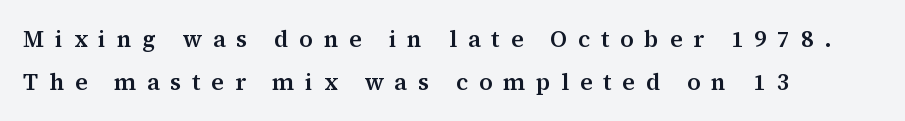
Honestly, there is no underline to notice here at all. Leftover space on each line is placed entirely after the last word. The tracking reads as deliberately expanded to a designer's eye. Italic? Not at all — the glyphs are vertical.
